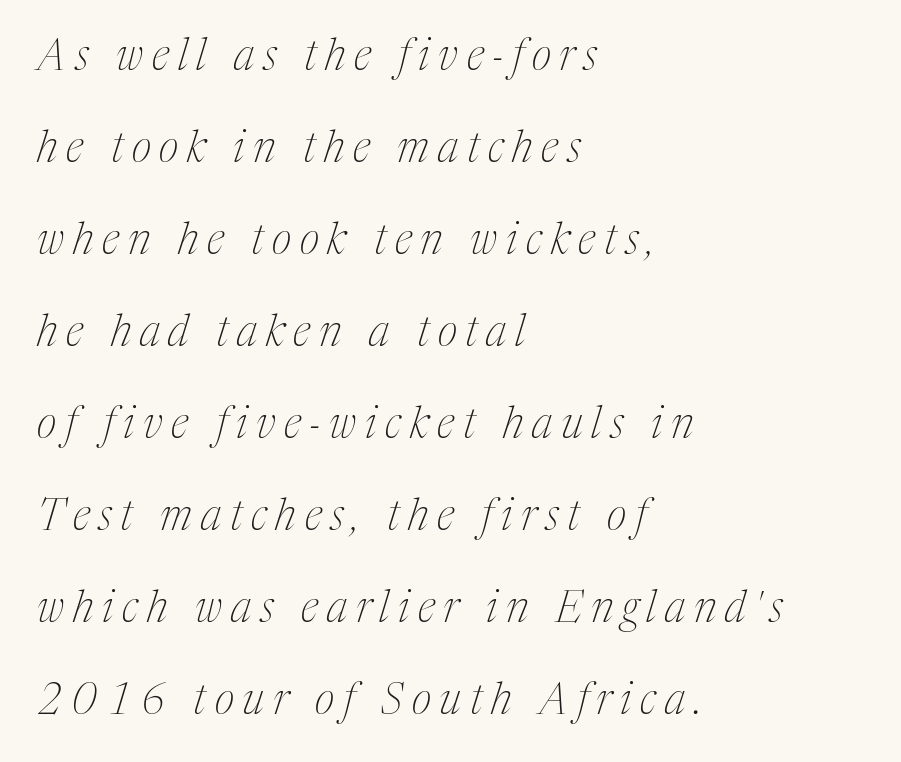
Q: Is the text bold? A: No.
Q: Is the text italic (slanted)? A: Yes, it leans right by about 17 degrees.
Q: Is the typeface a serif or a sans-serif typeface? A: Serif.
Q: Is the text underlined? A: No.
Q: How is the paragraph aligned? A: Left-aligned.
Q: Is the spacing between letters normal or unusually wide? A: Unusually wide.
Q: Is the spacing between lines tight, normal or loose? A: Loose.
Q: Width (condensed, normal, or wide)? A: Condensed.
Q: Stroke contrast? A: Medium.
Q: x-height? A: Medium.
Q: Monospaced? A: No.
